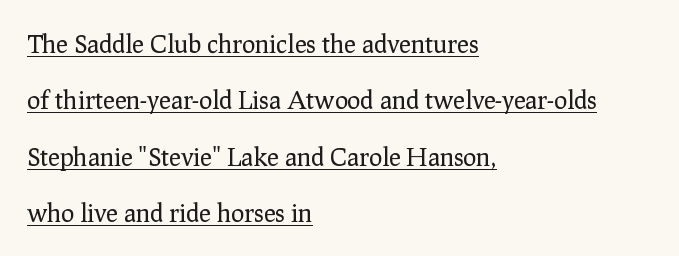
Q: Is the text bold? A: No.
Q: Is the text italic (slanted)? A: No, it is upright.
Q: Is the text underlined? A: Yes.
Q: How is the paragraph aligned? A: Left-aligned.
Q: Is the spacing between letters normal or unusually wide? A: Normal.
Q: Is the spacing between lines tight, normal or loose? A: Loose.
